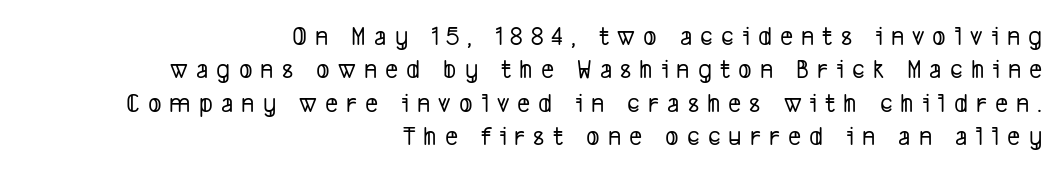
The image shows 28 px condensed sans-serif type; set right-aligned, line spacing 1.19x, unusually wide letter spacing (+0.29 em), not underlined; low stroke contrast and a medium x-height.
